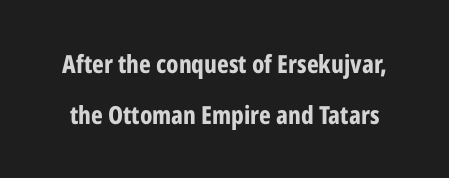
The image shows 25 px bold type, upright; set loose line spacing (2.04x), normal letter spacing, not underlined.
